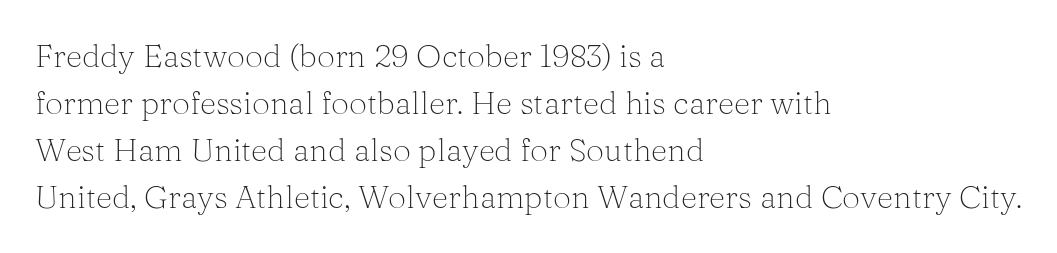
The image shows 32 px light serif type, upright; set left-aligned, normal line spacing (1.47x), normal letter spacing, not underlined; medium stroke contrast and a medium x-height.
